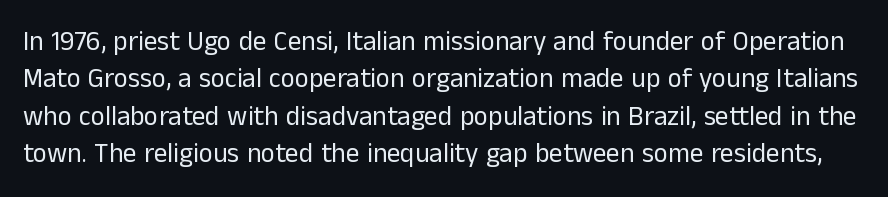
{"italic": "no", "bold": "no", "underline": "no", "line_spacing": "normal", "line_spacing_ratio": 1.38, "letter_spacing": "normal", "letter_spacing_em": 0.0, "glyph_px": 27}
